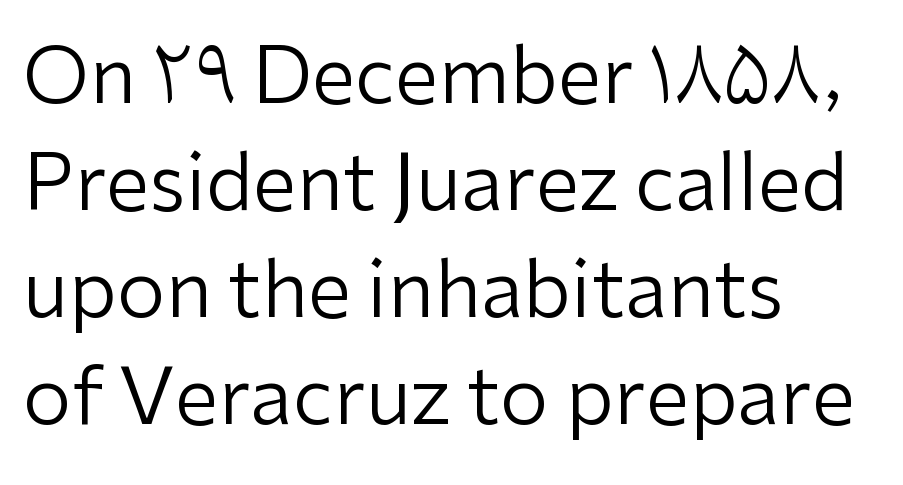
The image shows 78 px regular-weight sans-serif type, upright; set left-aligned, normal line spacing (1.37x), normal letter spacing, not underlined; low stroke contrast and a medium x-height.
